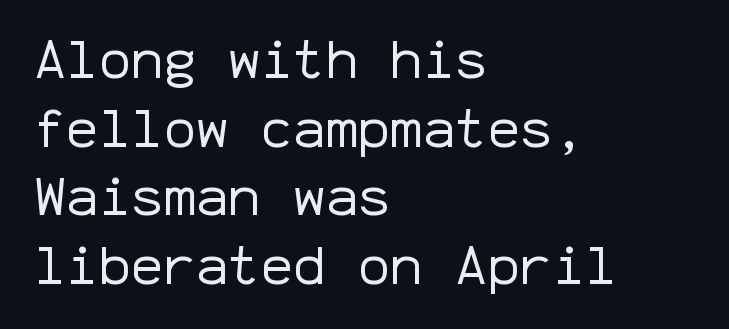
{"serif": "no", "italic": "no", "bold": "no", "weight": "regular", "width": "normal", "stroke_contrast": "low", "x_height": "medium", "monospaced": "yes", "underline": "no", "align": "left", "line_spacing": "normal", "line_spacing_ratio": 1.27, "letter_spacing": "normal", "letter_spacing_em": 0.0, "glyph_px": 54}
